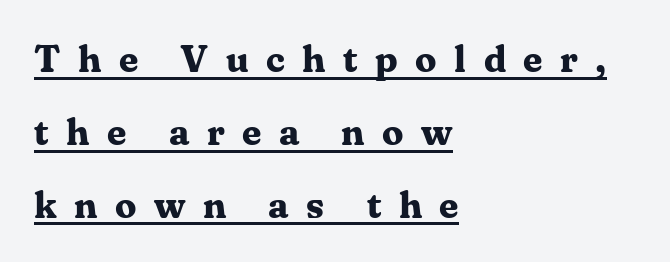
Q: Is the text bold? A: Yes.
Q: Is the text italic (slanted)? A: No, it is upright.
Q: Is the typeface a serif or a sans-serif typeface? A: Serif.
Q: Is the text underlined? A: Yes.
Q: How is the paragraph aligned? A: Left-aligned.
Q: Is the spacing between letters normal or unusually wide? A: Unusually wide.
Q: Is the spacing between lines tight, normal or loose? A: Loose.
Q: Width (condensed, normal, or wide)? A: Normal.
Q: Stroke contrast? A: Medium.
Q: x-height? A: Medium.
Q: Monospaced? A: No.
